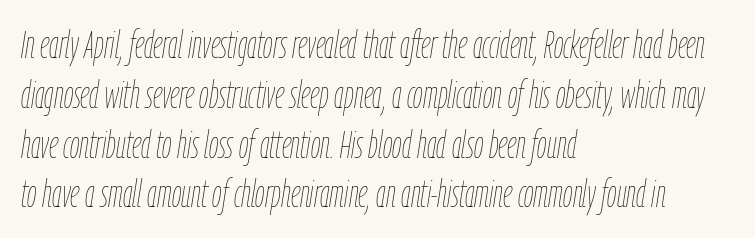
The image shows 38 px thin, condensed type, italic (leaning right); set left-aligned, normal line spacing (1.31x), normal letter spacing, not underlined; low stroke contrast and a medium x-height.
